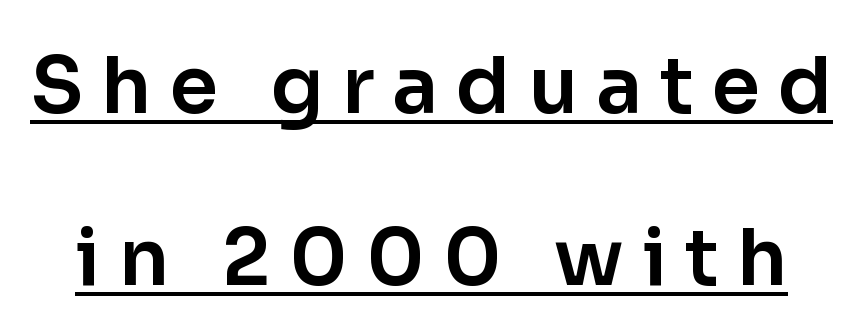
{"serif": "no", "italic": "no", "width": "normal", "stroke_contrast": "low", "x_height": "medium", "monospaced": "no", "underline": "yes", "line_spacing": "loose", "line_spacing_ratio": 2.2, "letter_spacing": "wide", "letter_spacing_em": 0.23, "glyph_px": 78}
